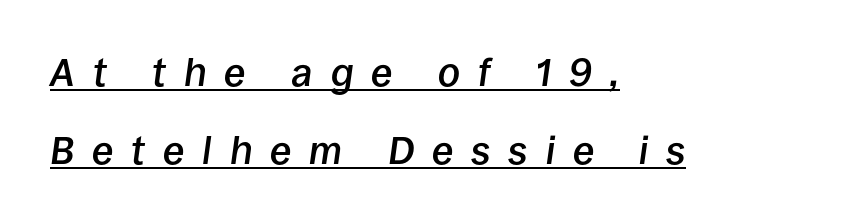
{"italic": "yes", "lean": "right", "slant_degrees": 8, "bold": "semi", "weight": "semibold", "width": "normal", "stroke_contrast": "low", "x_height": "large", "monospaced": "no", "underline": "yes", "align": "left", "line_spacing": "loose", "line_spacing_ratio": 2.0, "letter_spacing": "wide", "letter_spacing_em": 0.46, "glyph_px": 39}
